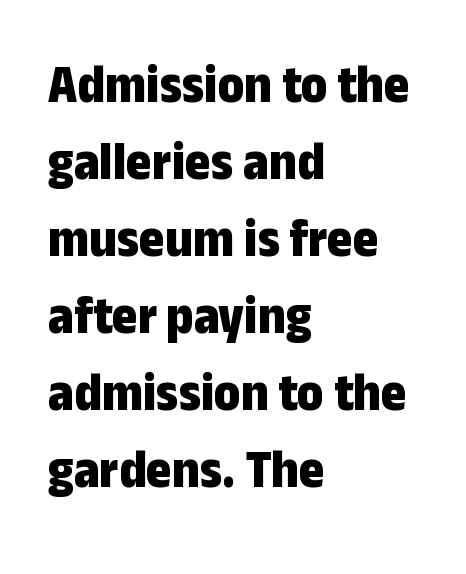
The words here are not underlined. The lines are quadded left. The passage shown stacks its lines at a standard gap. This is roman type, the default non-slanted kind. Inter-character spacing is left at the font's built-in metrics. Note the varied advance widths — an 'i' is clearly narrower than an 'm'.
